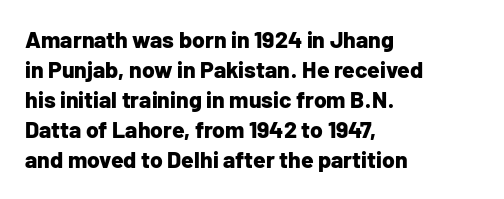
Designer's note — italics off, roman on. Clear beneath every line of the passage. Set as a true bold cut, around the 700 mark. How would I describe the line gaps? Plain and ordinary.
